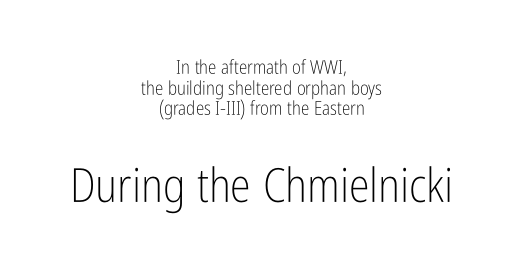
Q: Is the text bold? A: No.
Q: Is the text italic (slanted)? A: No, it is upright.
Q: Is the typeface a serif or a sans-serif typeface? A: Sans-serif.
Q: Is the text underlined? A: No.
Q: How is the paragraph aligned? A: Centered.
Q: Is the spacing between letters normal or unusually wide? A: Normal.
Q: Is the spacing between lines tight, normal or loose? A: Tight.
Q: Which block of text is set in a larger size, the first (top) or the second (bottom)? A: The second (bottom) one.
Q: Width (condensed, normal, or wide)? A: Condensed.
Q: Stroke contrast? A: Low.
Q: x-height? A: Medium.
Q: Monospaced? A: No.
